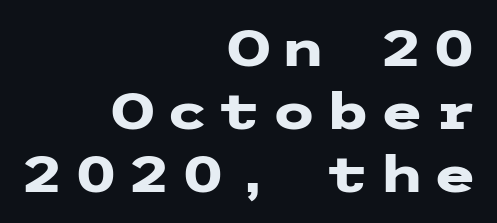
{"serif": "no", "italic": "no", "bold": "yes", "weight": "heavy", "width": "wide", "stroke_contrast": "low", "x_height": "medium", "underline": "no", "align": "right", "line_spacing": "normal", "line_spacing_ratio": 1.26, "letter_spacing": "wide", "letter_spacing_em": 0.2, "glyph_px": 50}
